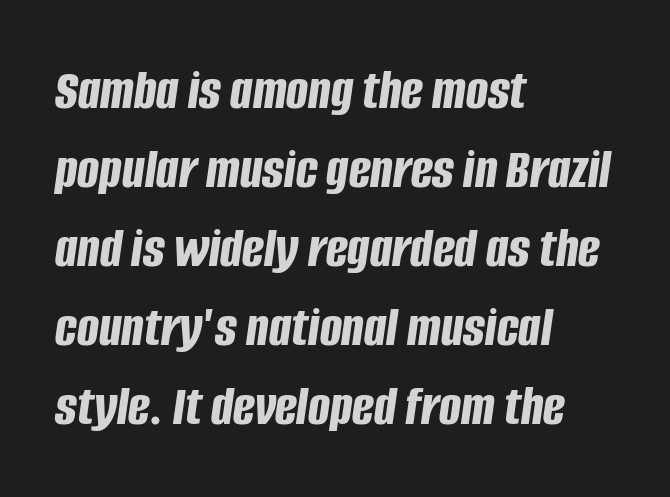
The image shows 58 px bold, condensed type, italic (leaning right); set left-aligned, normal line spacing (1.36x), normal letter spacing, not underlined; low stroke contrast and a large x-height.
